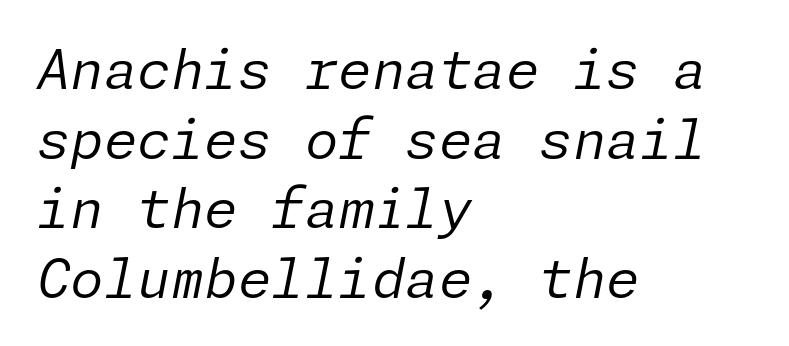
The image shows 54 px regular-weight type, italic (leaning right); set left-aligned, normal line spacing (1.29x), normal letter spacing, not underlined; low stroke contrast and a medium x-height.
